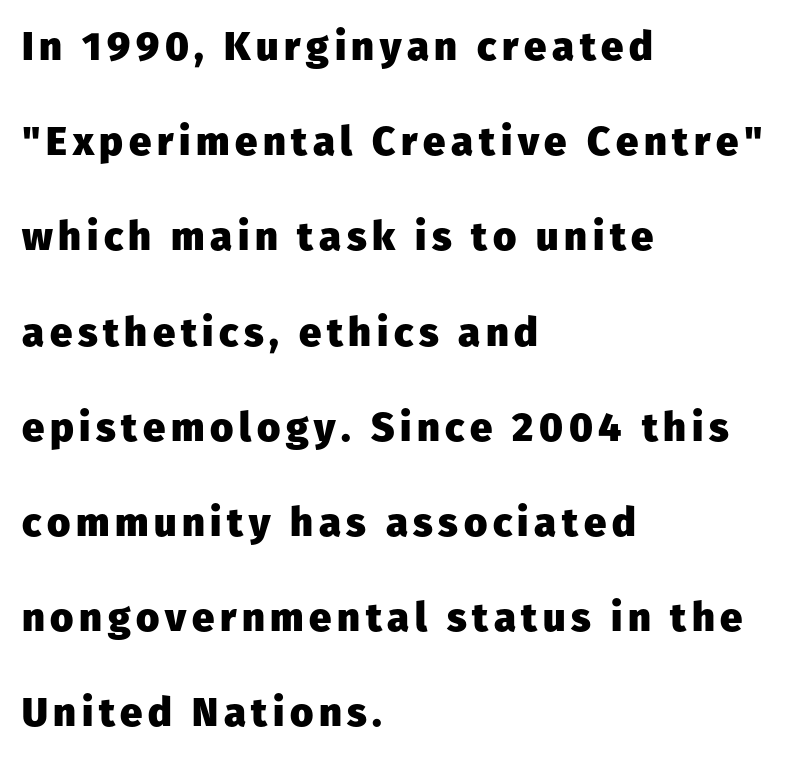
{"serif": "no", "italic": "no", "bold": "yes", "weight": "heavy", "width": "normal", "stroke_contrast": "low", "x_height": "medium", "monospaced": "no", "underline": "no", "align": "left", "line_spacing": "loose", "line_spacing_ratio": 2.38, "glyph_px": 40}
